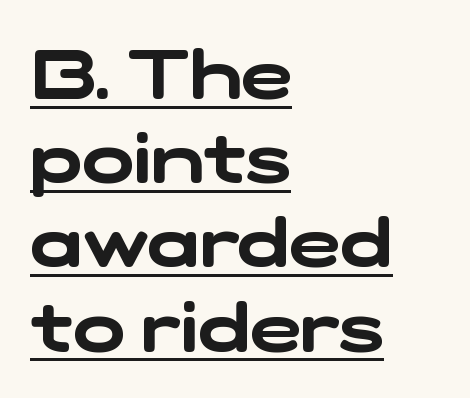
The face used here is a sans, in the tradition of grotesques and geometrics. Here the glyphs are tracked normally, forming tight word shapes. Casual observation: everything's shoved over to the left. Like a heading marked for emphasis, these lines bear an underscore.
